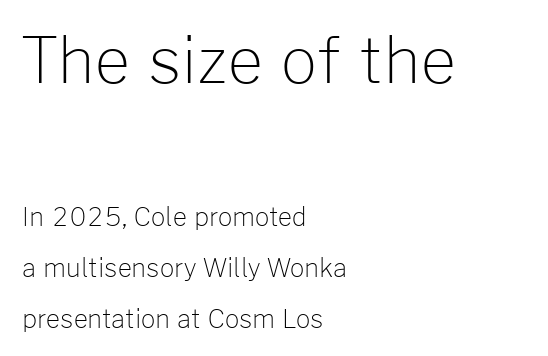
{"serif": "no", "italic": "no", "bold": "no", "weight": "light", "width": "normal", "stroke_contrast": "low", "x_height": "medium", "monospaced": "no", "underline": "no", "align": "left", "line_spacing": "loose", "line_spacing_ratio": 2.05, "letter_spacing": "normal", "letter_spacing_em": 0.0, "larger_block": "first", "size_ratio": 2.52, "glyph_px": 63}
